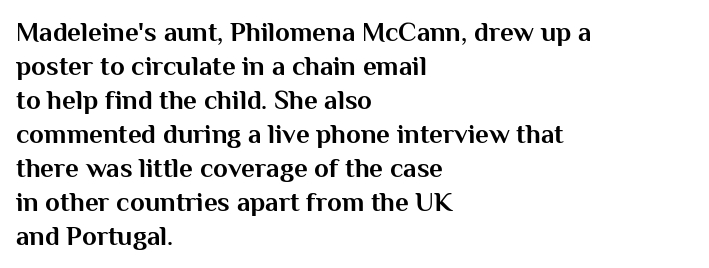
Does the weight exceed regular? Yes, all the way to bold. Short note: letters normally spaced. The space beneath each line is pristine and unruled. The typesetter chose a ragged-right arrangement here. Posture: vertical. The passage shown stacks its lines at a standard gap.
